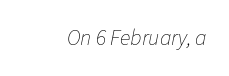
The image shows 22 px text type, italic (leaning right); set normal letter spacing, not underlined.
